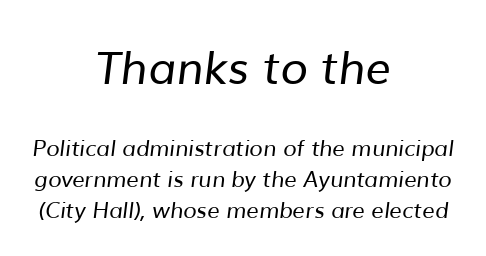
Q: Is the text bold? A: No.
Q: Is the typeface a serif or a sans-serif typeface? A: Sans-serif.
Q: Is the text underlined? A: No.
Q: How is the paragraph aligned? A: Centered.
Q: Is the spacing between letters normal or unusually wide? A: Normal.
Q: Is the spacing between lines tight, normal or loose? A: Normal.
Q: Which block of text is set in a larger size, the first (top) or the second (bottom)? A: The first (top) one.
Q: Width (condensed, normal, or wide)? A: Normal.
Q: Stroke contrast? A: Low.
Q: x-height? A: Medium.
Q: Monospaced? A: No.
